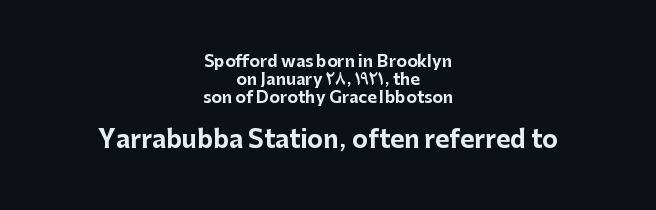
{"italic": "no", "bold": "yes", "underline": "no", "align": "center", "line_spacing": "tight", "line_spacing_ratio": 1.12, "letter_spacing": "normal", "letter_spacing_em": 0.0, "larger_block": "second", "size_ratio": 1.5, "glyph_px": 24}
